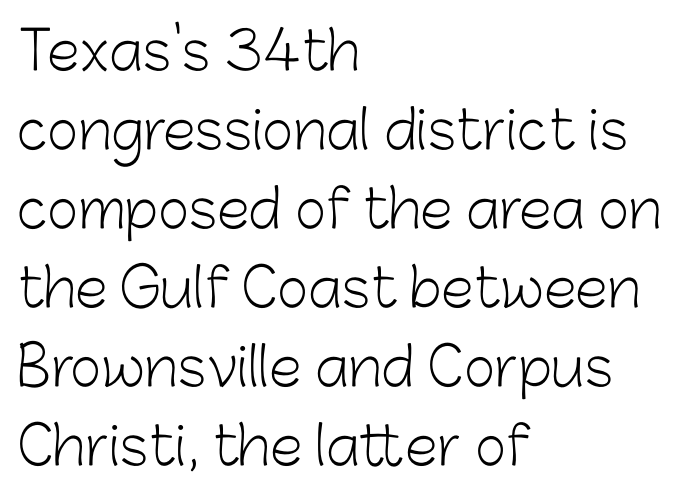
{"serif": "no", "italic": "no", "bold": "no", "weight": "light", "width": "normal", "stroke_contrast": "low", "x_height": "medium", "monospaced": "no", "underline": "no", "align": "left", "line_spacing": "normal", "line_spacing_ratio": 1.49, "letter_spacing": "normal", "letter_spacing_em": 0.0, "glyph_px": 53}
